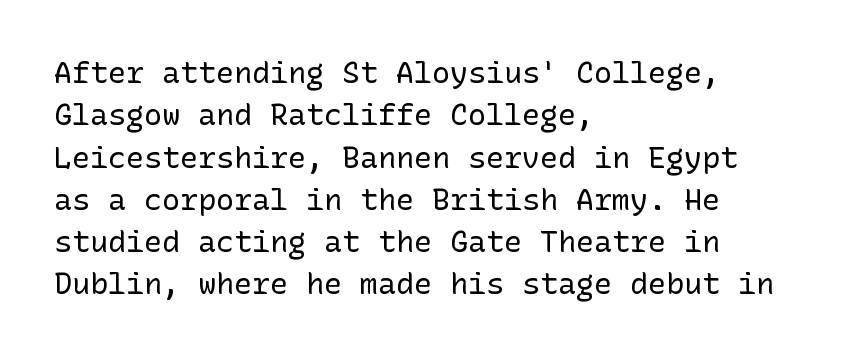
{"serif": "no", "italic": "no", "bold": "no", "weight": "regular", "width": "normal", "stroke_contrast": "low", "x_height": "medium", "underline": "no", "align": "left", "line_spacing": "normal", "line_spacing_ratio": 1.41, "letter_spacing": "normal", "letter_spacing_em": 0.0, "glyph_px": 30}
